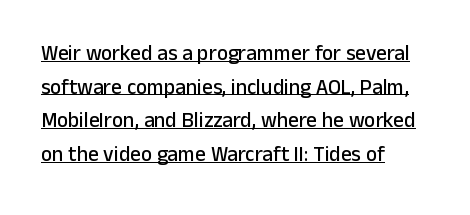
The lettering is marked with a stroke running underneath it. Casual observation: everything's shoved over to the left. Is there any slant? The stems are plumb. This sample keeps an unexceptional amount of space between lines. Spacing between characters is what you'd get straight out of the box.
